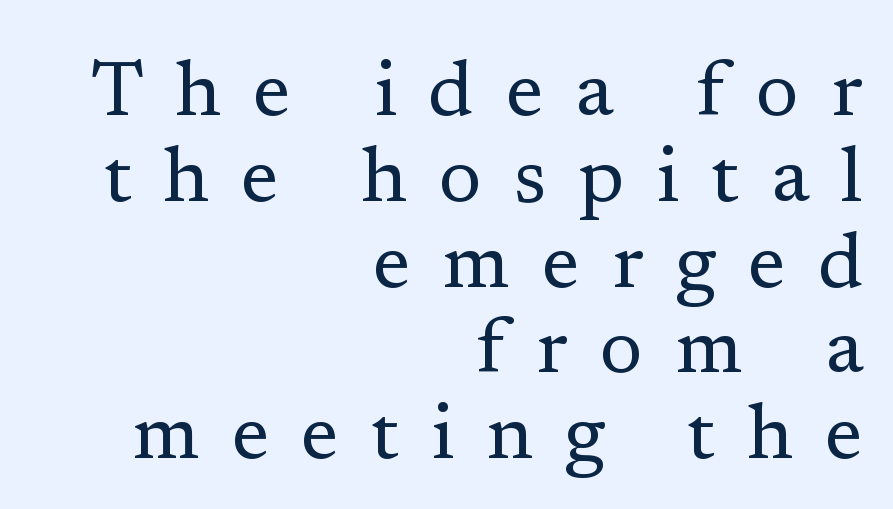
{"serif": "yes", "italic": "no", "bold": "no", "weight": "regular", "width": "normal", "stroke_contrast": "low", "x_height": "medium", "monospaced": "no", "underline": "no", "align": "right", "line_spacing": "tight", "line_spacing_ratio": 1.1, "letter_spacing": "wide", "letter_spacing_em": 0.41, "glyph_px": 78}
